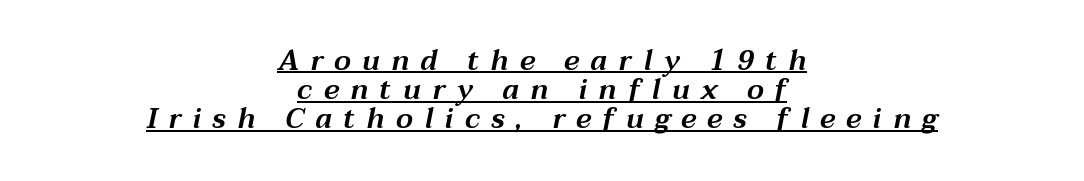
{"italic": "yes", "lean": "right", "slant_degrees": 12, "width": "wide", "stroke_contrast": "medium", "x_height": "medium", "monospaced": "no", "underline": "yes", "align": "center", "line_spacing": "tight", "line_spacing_ratio": 1.04, "letter_spacing": "wide", "letter_spacing_em": 0.4, "glyph_px": 28}
